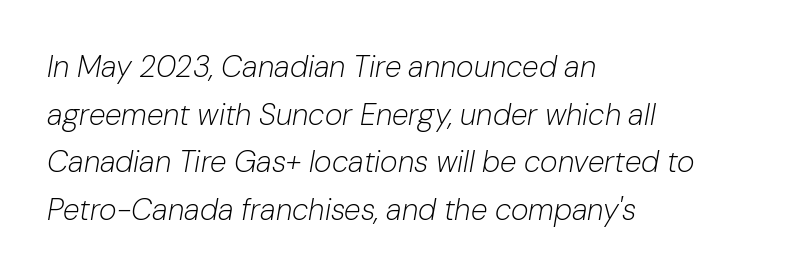
{"italic": "yes", "lean": "right", "slant_degrees": 10, "bold": "no", "weight": "light", "width": "normal", "stroke_contrast": "low", "x_height": "medium", "monospaced": "no", "underline": "no", "align": "left", "line_spacing": "normal", "line_spacing_ratio": 1.59, "letter_spacing": "normal", "letter_spacing_em": 0.0, "glyph_px": 30}
